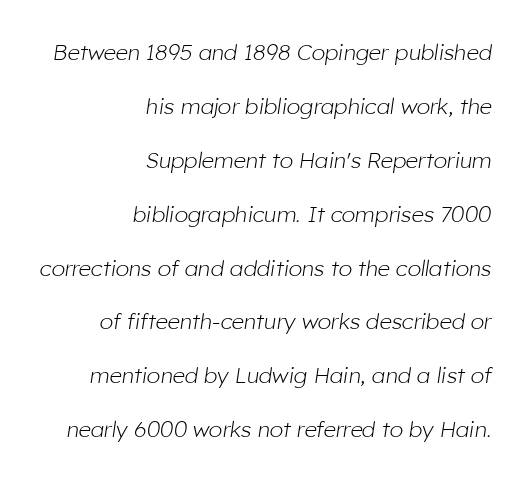
Q: Is the text bold? A: No.
Q: Is the text italic (slanted)? A: Yes, it leans right by about 8 degrees.
Q: Is the text underlined? A: No.
Q: How is the paragraph aligned? A: Right-aligned.
Q: Is the spacing between letters normal or unusually wide? A: Normal.
Q: Is the spacing between lines tight, normal or loose? A: Loose.
